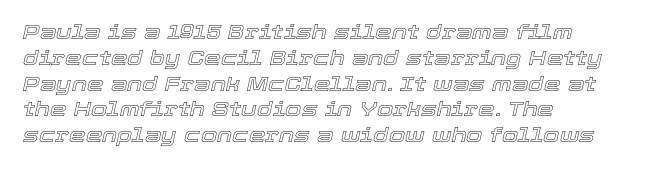
Check the space under the baseline: it is left empty. Each line starts at the same left margin while the right side varies. Tracking here is standard; glyphs follow each other at the usual distance. Would a proofreader flag this as italicized? Yes.
